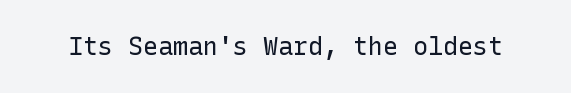
The rendering keeps characters at their native spacing. The font sits on the lighter half of the weight spectrum, regular included. Quick note: underline off. Is there any slant? The stems are plumb.
